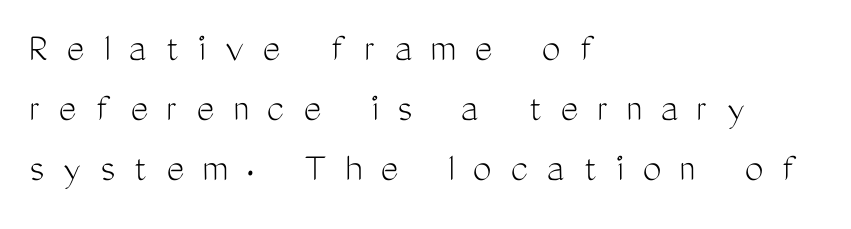
The line texture is sparse and dotted thanks to wide tracking. Only glyphs here, with clear space below each row. Spacing verdict: proportional, widths tailored to each character. The weight tops out at a normal text grade.
